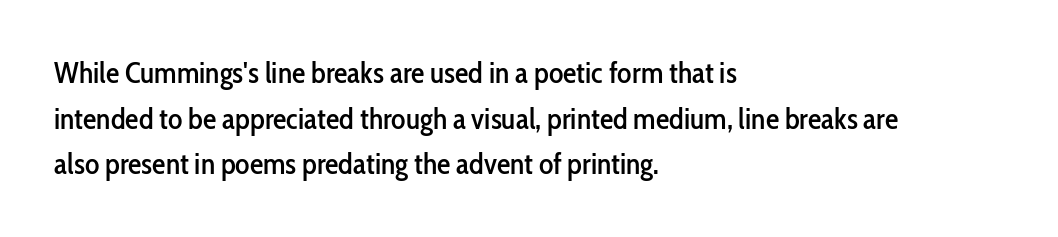
Is there much room between lines? A standard amount, neither cramped nor airy. A student would call this left alignment; a typographer would say flush left, rag right. The face used here is proportionally spaced, like ordinary book or web type. Is there any slant? The stems are plumb.
